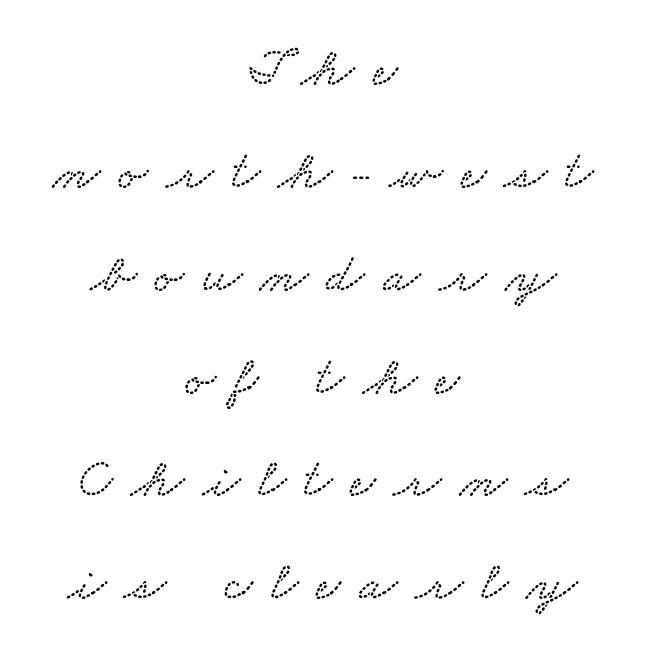
The image shows 55 px wide type; set centered, line spacing 1.87x, unusually wide letter spacing (+0.33 em), not underlined; low stroke contrast and a small x-height.
